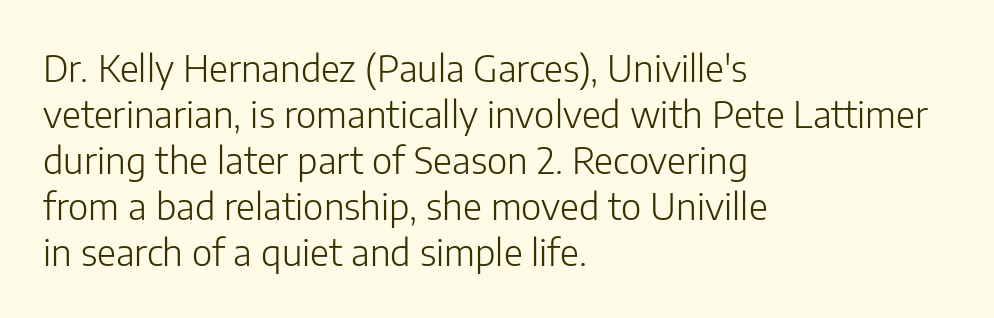
Q: Is the text bold? A: No.
Q: Is the text italic (slanted)? A: No, it is upright.
Q: Is the typeface a serif or a sans-serif typeface? A: Sans-serif.
Q: Is the text underlined? A: No.
Q: How is the paragraph aligned? A: Left-aligned.
Q: Is the spacing between letters normal or unusually wide? A: Normal.
Q: Width (condensed, normal, or wide)? A: Normal.
Q: Stroke contrast? A: Low.
Q: x-height? A: Medium.
Q: Monospaced? A: No.
